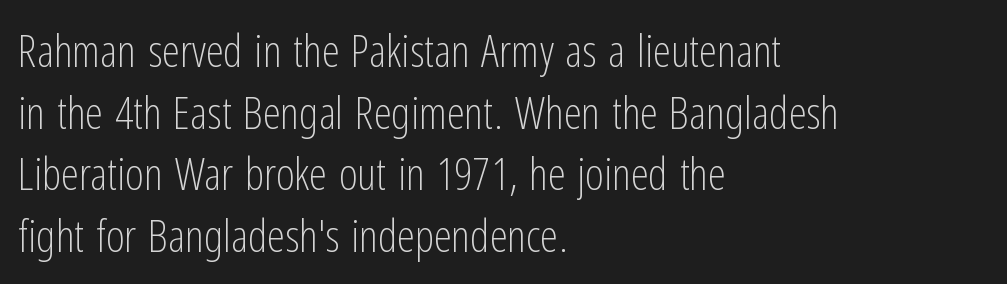
How are the letters spaced? Ordinarily, with no added tracking. Layout note: lines flush left. Unbolded letterforms with no extra heft. Quick note: underline off. This sample has the flowing, uneven cadence of proportional lettering. No italicization has been applied; the sample stays upright.
